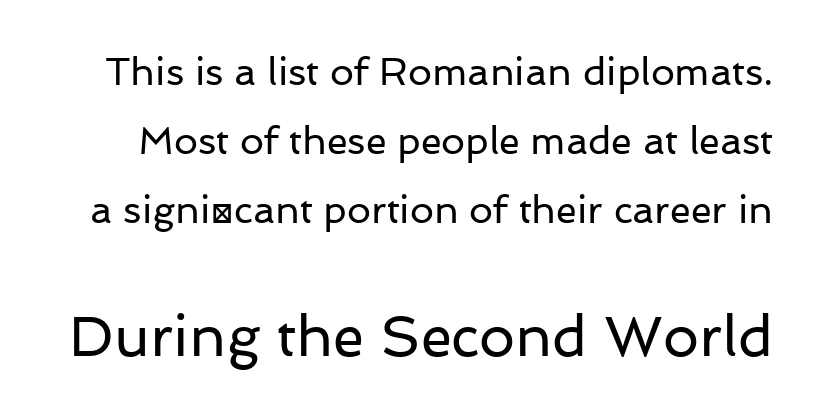
{"serif": "no", "italic": "no", "bold": "no", "weight": "regular", "width": "normal", "stroke_contrast": "low", "x_height": "medium", "monospaced": "no", "underline": "no", "line_spacing_ratio": 1.82, "letter_spacing": "normal", "letter_spacing_em": 0.0, "larger_block": "second", "size_ratio": 1.5, "glyph_px": 57}
